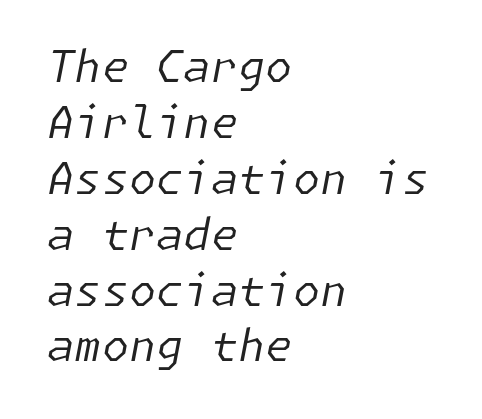
The image shows 44 px regular-weight type, italic (leaning right); set left-aligned, normal line spacing (1.27x), normal letter spacing, not underlined; low stroke contrast and a medium x-height.
